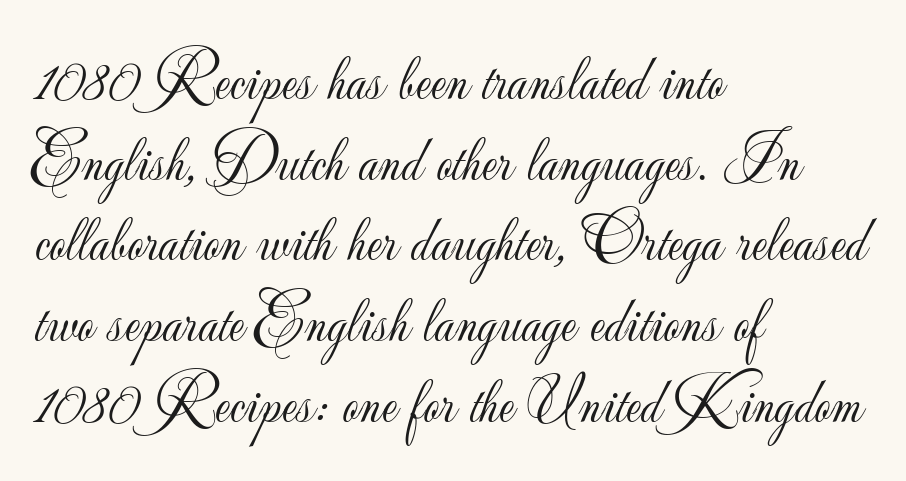
The image shows 64 px light sans-serif type; set left-aligned, normal line spacing (1.26x), normal letter spacing, not underlined; low stroke contrast and a small x-height.
